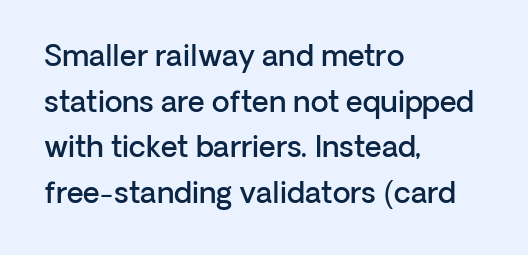
{"serif": "no", "italic": "no", "bold": "semi", "weight": "semibold", "width": "normal", "stroke_contrast": "low", "x_height": "medium", "monospaced": "no", "underline": "no", "align": "left", "line_spacing": "normal", "line_spacing_ratio": 1.57, "letter_spacing": "normal", "letter_spacing_em": 0.0, "glyph_px": 29}
